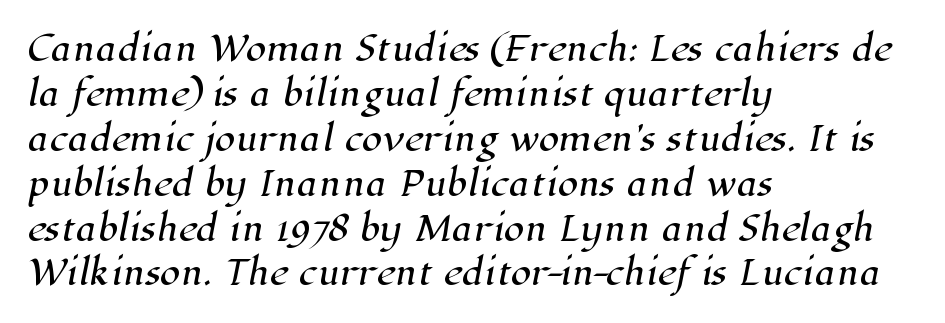
{"serif": "yes", "width": "normal", "stroke_contrast": "high", "x_height": "medium", "monospaced": "no", "underline": "no", "align": "left", "line_spacing": "normal", "line_spacing_ratio": 1.36, "letter_spacing": "normal", "letter_spacing_em": 0.0, "glyph_px": 33}
